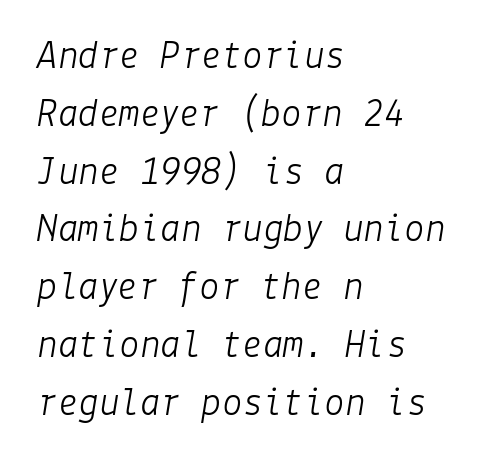
Is the type slanted? Yes — the strokes lean at a clear angle. A normal amount of white space separates one row of letters from the next. The face looks like a standard text weight, possibly lighter. The letterforms sit shoulder to shoulder at normal distance. The text block is weighted toward the left margin, trailing off unevenly rightward. The gap between lines stays unmarked.
